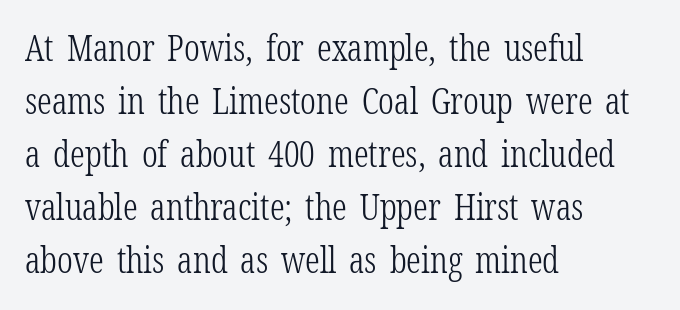
The image shows 36 px light, condensed serif type, upright; set left-aligned, normal line spacing (1.47x), normal letter spacing, not underlined; low stroke contrast and a medium x-height.
